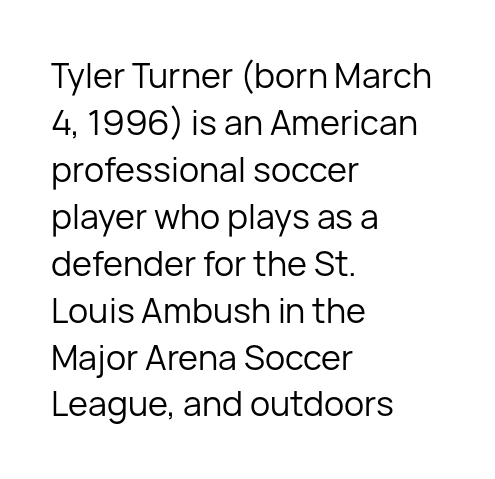
The image shows 34 px regular-weight sans-serif type, upright; set left-aligned, normal line spacing (1.38x), normal letter spacing, not underlined; low stroke contrast and a medium x-height.
